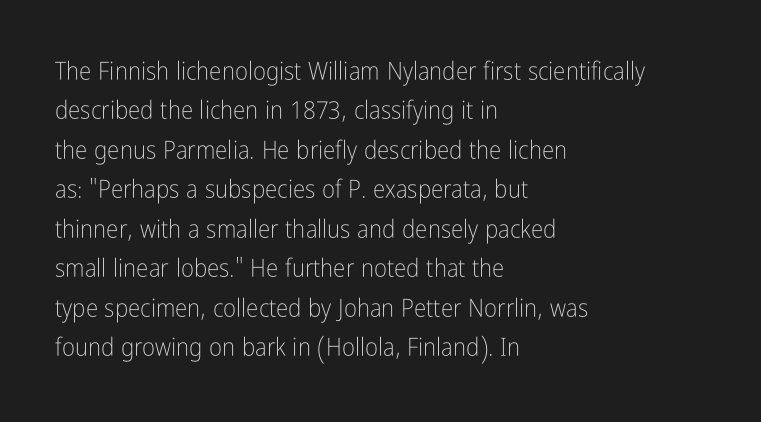
Q: Is the text bold? A: No.
Q: Is the text italic (slanted)? A: No, it is upright.
Q: Is the text underlined? A: No.
Q: How is the paragraph aligned? A: Left-aligned.
Q: Is the spacing between letters normal or unusually wide? A: Normal.
Q: Is the spacing between lines tight, normal or loose? A: Normal.
